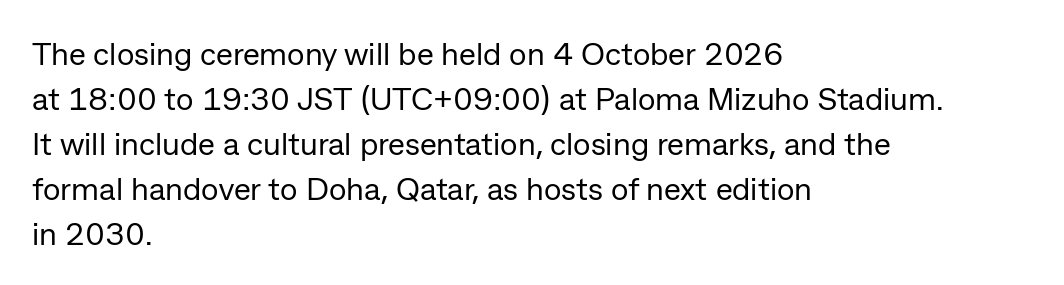
Q: Is the text bold? A: No.
Q: Is the text italic (slanted)? A: No, it is upright.
Q: Is the typeface a serif or a sans-serif typeface? A: Sans-serif.
Q: Is the text underlined? A: No.
Q: How is the paragraph aligned? A: Left-aligned.
Q: Is the spacing between letters normal or unusually wide? A: Normal.
Q: Is the spacing between lines tight, normal or loose? A: Normal.
Q: Width (condensed, normal, or wide)? A: Normal.
Q: Stroke contrast? A: Low.
Q: x-height? A: Medium.
Q: Monospaced? A: No.
